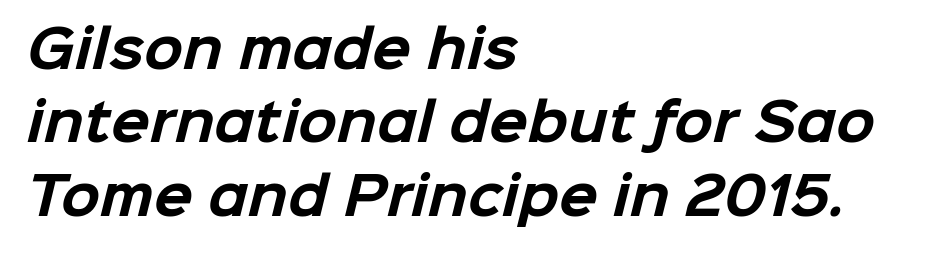
Q: Is the text bold? A: Yes.
Q: Is the typeface a serif or a sans-serif typeface? A: Sans-serif.
Q: Is the text underlined? A: No.
Q: How is the paragraph aligned? A: Left-aligned.
Q: Is the spacing between letters normal or unusually wide? A: Normal.
Q: Is the spacing between lines tight, normal or loose? A: Normal.
Q: Width (condensed, normal, or wide)? A: Normal.
Q: Stroke contrast? A: Low.
Q: x-height? A: Medium.
Q: Monospaced? A: No.
